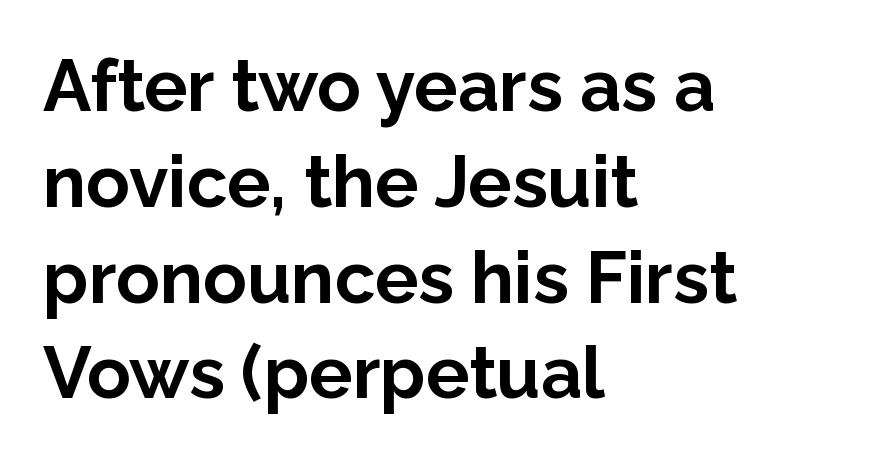
Q: Is the text bold? A: Yes.
Q: Is the text italic (slanted)? A: No, it is upright.
Q: Is the typeface a serif or a sans-serif typeface? A: Sans-serif.
Q: Is the text underlined? A: No.
Q: How is the paragraph aligned? A: Left-aligned.
Q: Is the spacing between letters normal or unusually wide? A: Normal.
Q: Is the spacing between lines tight, normal or loose? A: Normal.
Q: Width (condensed, normal, or wide)? A: Normal.
Q: Stroke contrast? A: Low.
Q: x-height? A: Medium.
Q: Monospaced? A: No.
